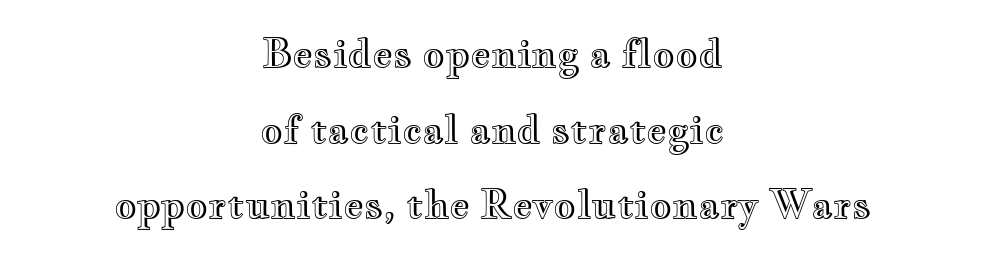
{"italic": "no", "width": "wide", "x_height": "small", "monospaced": "no", "underline": "no", "align": "center", "line_spacing": "loose", "line_spacing_ratio": 1.94, "letter_spacing": "normal", "letter_spacing_em": 0.0, "glyph_px": 39}
